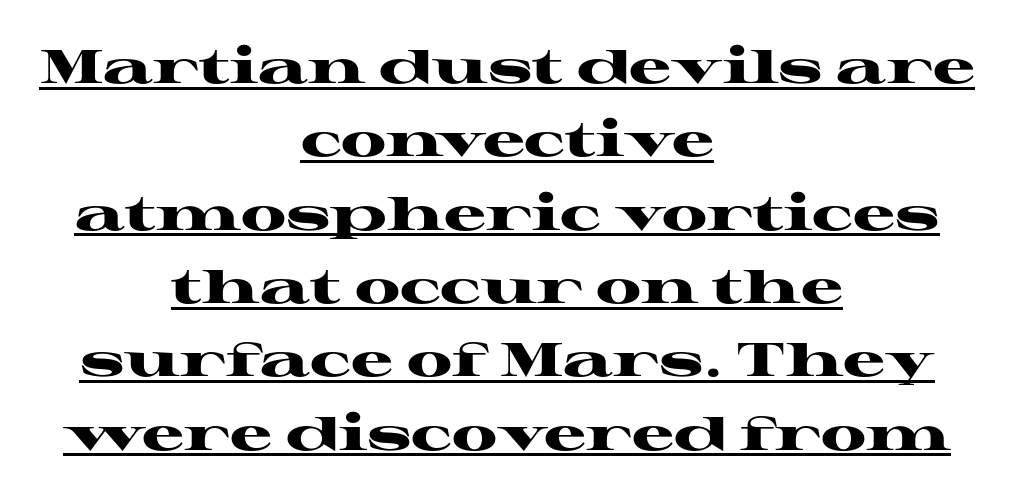
A typesetter would call this leading conventional body-copy spacing. A typesetter would call this proportional, since set widths differ per character. A typesetter would call this zero additional tracking. Notice how thick the strokes are: this is what a full bold looks like. The glyphs in this specimen are seriffed. Each line is balanced around a shared central axis.
